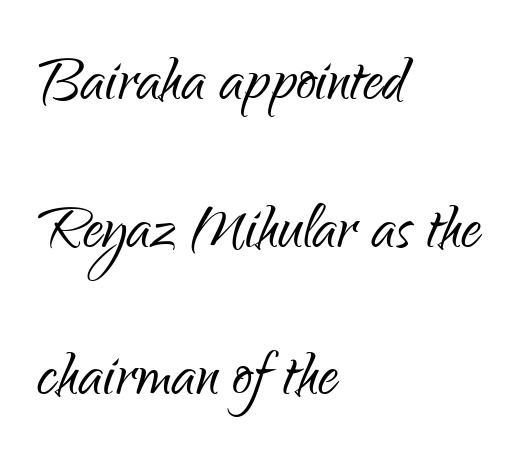
{"serif": "no", "bold": "no", "weight": "light", "width": "condensed", "stroke_contrast": "low", "x_height": "small", "monospaced": "no", "underline": "no", "align": "left", "line_spacing_ratio": 1.87, "letter_spacing": "normal", "letter_spacing_em": 0.0, "glyph_px": 79}
